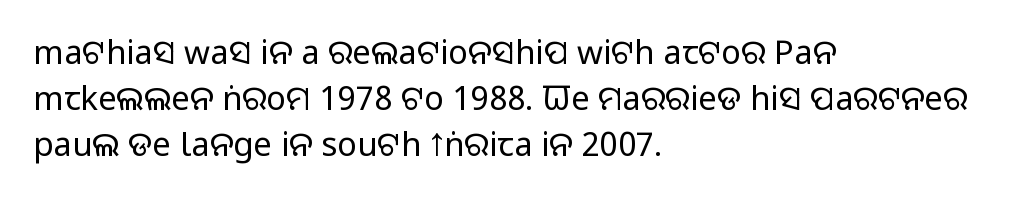
The face used here is a sans, in the tradition of grotesques and geometrics. Think standard paragraph weight, or any step lighter than that. Nope, not italic — everything's standing straight. Decoration check: the copy has no underline. Default kerning and tracking; the words read as compact shapes.
